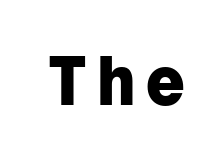
Unlike a traditional serif, this face leaves its strokes unadorned. Every character here occupies the same horizontal width, giving the sample a typewriter-like rhythm. The glyphs are unaccompanied by any horizontal stroke below them. Notice how thick the strokes are: this is what a full bold looks like. Style check: upright.
